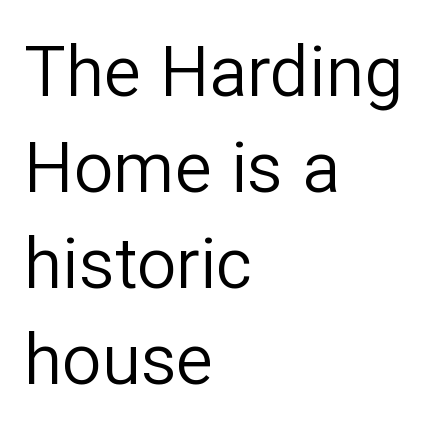
Are there feet on the stems? There aren't — it's a sans. The lettering holds an erect, upright posture throughout. Normally led — the rows are evenly, conventionally spaced. The line texture is even and compact thanks to regular tracking.
